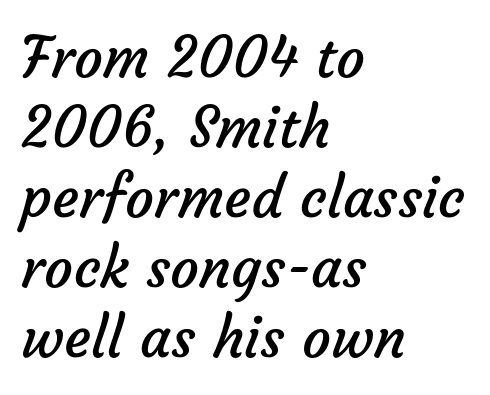
Q: Is the text bold? A: No.
Q: Is the typeface a serif or a sans-serif typeface? A: Sans-serif.
Q: Is the text underlined? A: No.
Q: How is the paragraph aligned? A: Left-aligned.
Q: Is the spacing between letters normal or unusually wide? A: Normal.
Q: Width (condensed, normal, or wide)? A: Normal.
Q: Stroke contrast? A: Low.
Q: x-height? A: Medium.
Q: Monospaced? A: No.
